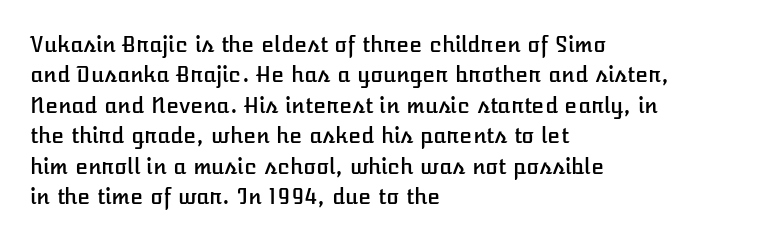
A bare baseline throughout the passage. This rendering uses left alignment, leaving the right contour irregular. Vertical strokes here are truly vertical. Glyph-to-glyph distance matches everyday printed text. If you measured baseline to baseline, you'd find a middling distance.
